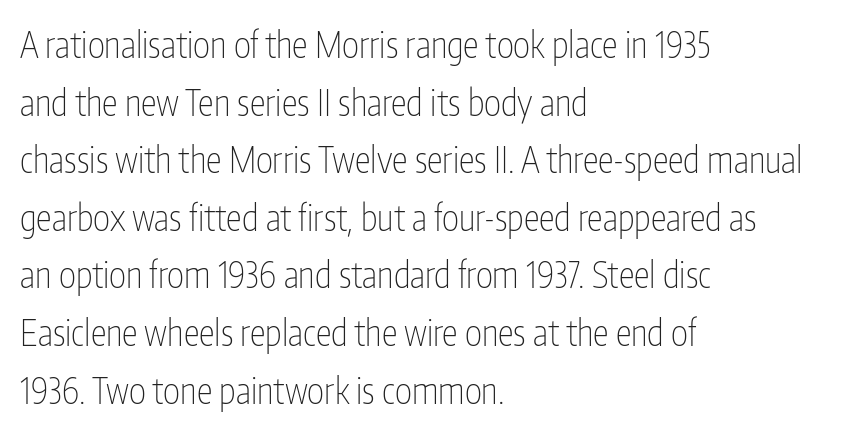
Quick note: not italic, upright. Interline gaps are of average width in this sample. Here the designer chose a conventional face with non-uniform glyph widths. This sample uses plain, unmodified letter spacing.
